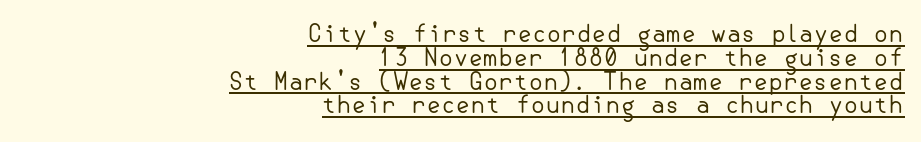
Line ends are locked; line starts wander. Is there an underline? Yes — a line sits under the letters. The typeface has the unassuming heft of standard copy or less. A typesetter would call this leading minimal, almost set solid. In terms of letterspacing, this is plain default setting. This sample uses an upright cut, with every glyph sitting square on the baseline.
